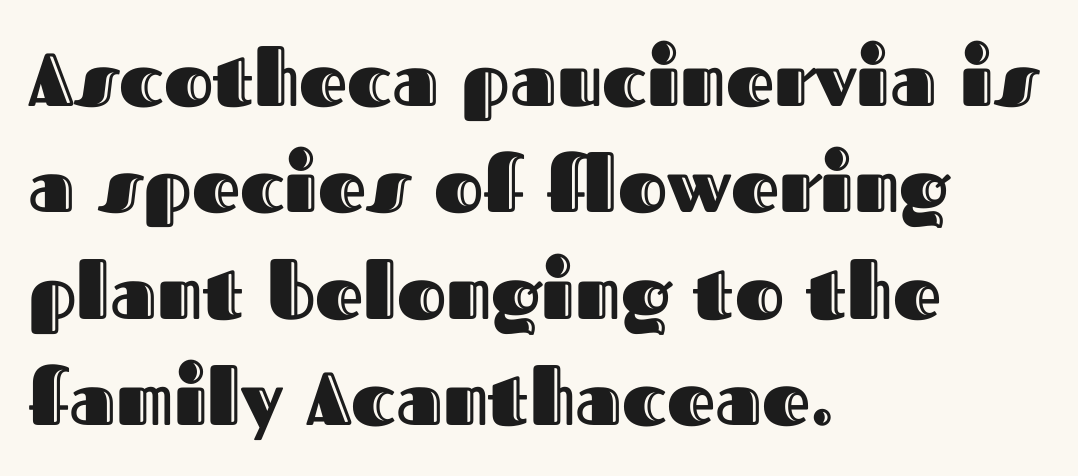
The image shows 75 px text type, upright; set left-aligned, normal line spacing (1.42x), normal letter spacing, not underlined; a medium x-height.
